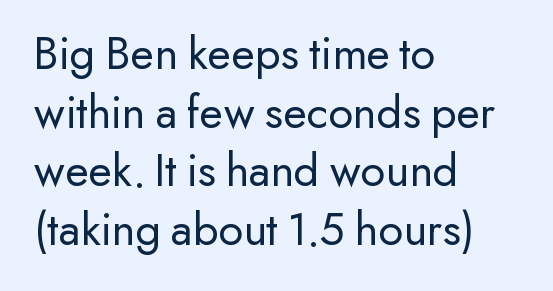
{"serif": "no", "italic": "no", "bold": "no", "weight": "regular", "width": "normal", "stroke_contrast": "low", "x_height": "small", "monospaced": "no", "underline": "no", "align": "left", "line_spacing_ratio": 1.22, "letter_spacing": "normal", "letter_spacing_em": 0.0, "glyph_px": 48}
